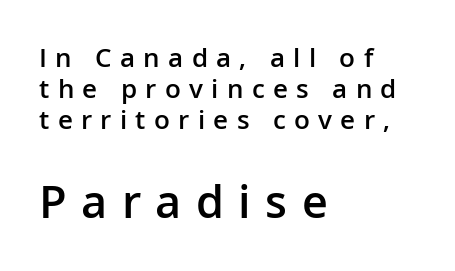
Q: Is the text bold? A: Semi-bold.
Q: Is the text italic (slanted)? A: No, it is upright.
Q: Is the typeface a serif or a sans-serif typeface? A: Sans-serif.
Q: Is the text underlined? A: No.
Q: How is the paragraph aligned? A: Left-aligned.
Q: Is the spacing between letters normal or unusually wide? A: Unusually wide.
Q: Which block of text is set in a larger size, the first (top) or the second (bottom)? A: The second (bottom) one.
Q: Width (condensed, normal, or wide)? A: Normal.
Q: Stroke contrast? A: Low.
Q: x-height? A: Medium.
Q: Monospaced? A: No.
